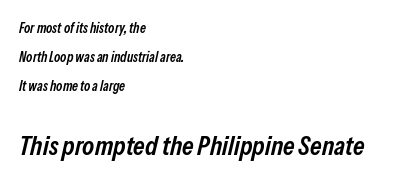
The leading is generous, giving the passage an open texture. The letters in the lower block stand taller than those in the block above. What stands out about the letter spacing? Nothing — it is the standard amount. Posture: slanted. A clean baseline with only descenders dipping below it.
